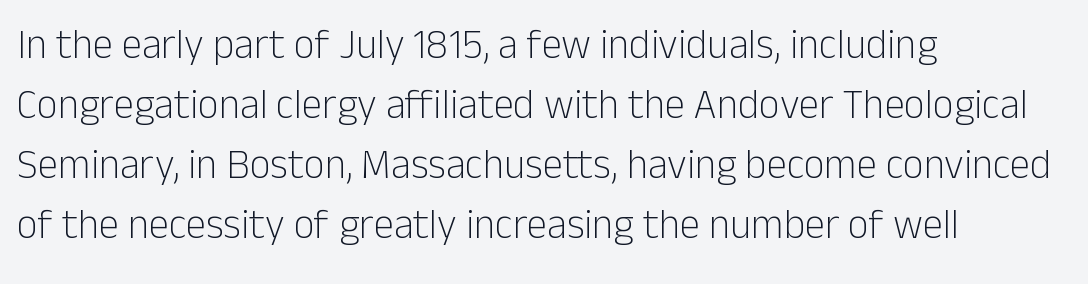
Q: Is the text bold? A: No.
Q: Is the text italic (slanted)? A: No, it is upright.
Q: Is the typeface a serif or a sans-serif typeface? A: Sans-serif.
Q: Is the text underlined? A: No.
Q: How is the paragraph aligned? A: Left-aligned.
Q: Is the spacing between letters normal or unusually wide? A: Normal.
Q: Is the spacing between lines tight, normal or loose? A: Normal.
Q: Width (condensed, normal, or wide)? A: Normal.
Q: Stroke contrast? A: Low.
Q: x-height? A: Medium.
Q: Monospaced? A: No.
